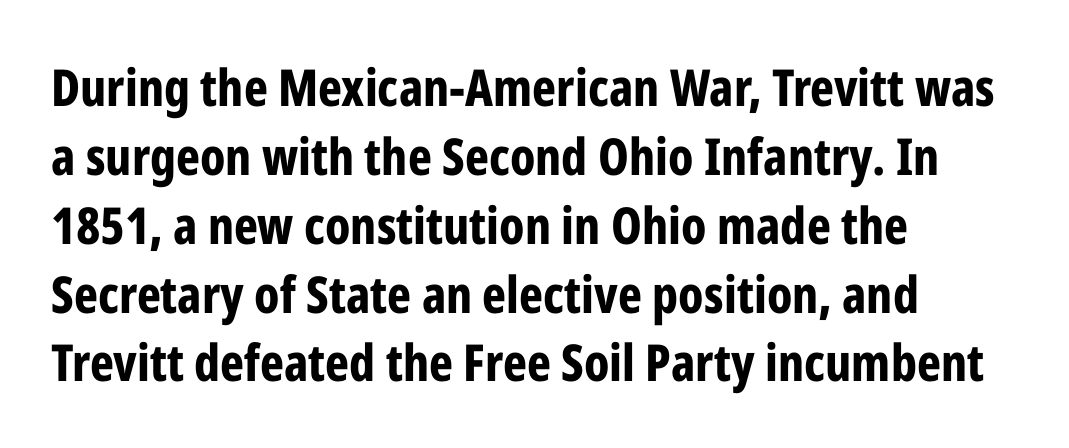
Underline: absent. What's the leading like? Ordinary, nothing unusual. Italic? Not at all — the glyphs are vertical. The face used here is a sans, in the tradition of grotesques and geometrics. The rendering anchors every line to the left-hand side. Observe the ordinary spacing: letters are neighbours, not strangers.
